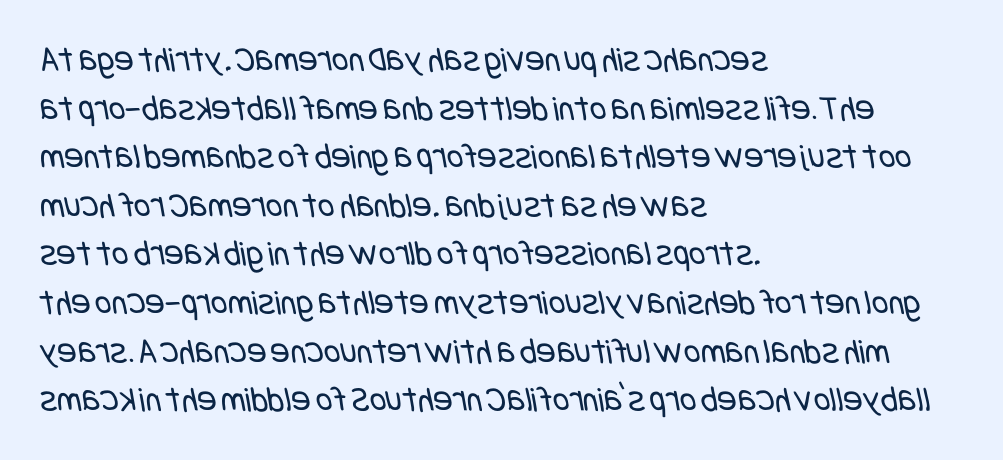
The image shows 36 px regular-weight, condensed sans-serif type; set left-aligned, normal line spacing (1.35x), normal letter spacing, not underlined; low stroke contrast and a large x-height.
